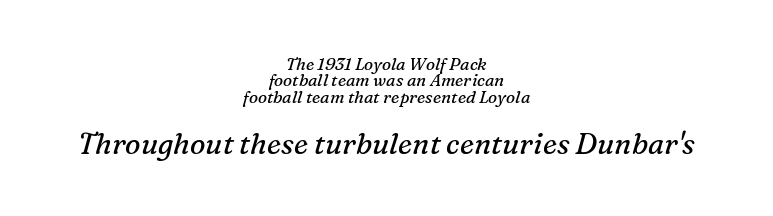
Look at the bottom of the vertical strokes: they flare into serifs here. Counters stay open thanks to moderate or lighter strokes. The lines are quadded center. Is this a fixed-width face? No — the glyphs have proportional, varying widths. The line texture is even and compact thanks to regular tracking.
